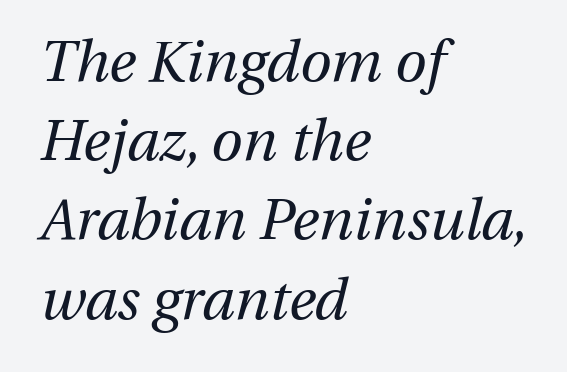
This sample uses plain, unmodified letter spacing. Posture: slanted. Has an underline been added? It has not. Casual observation: everything's shoved over to the left. Heft: none added — not bold. Do the characters align in a grid? No, the font is proportional.
